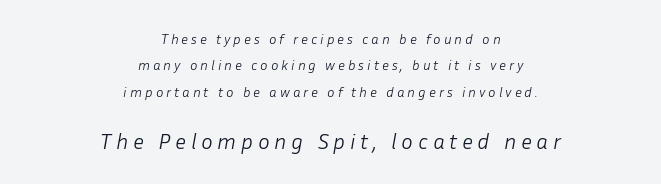
Q: Is the text bold? A: No.
Q: Is the text italic (slanted)? A: Yes, it leans right by about 10 degrees.
Q: Is the text underlined? A: No.
Q: How is the paragraph aligned? A: Centered.
Q: Is the spacing between letters normal or unusually wide? A: Unusually wide.
Q: Which block of text is set in a larger size, the first (top) or the second (bottom)? A: The second (bottom) one.
